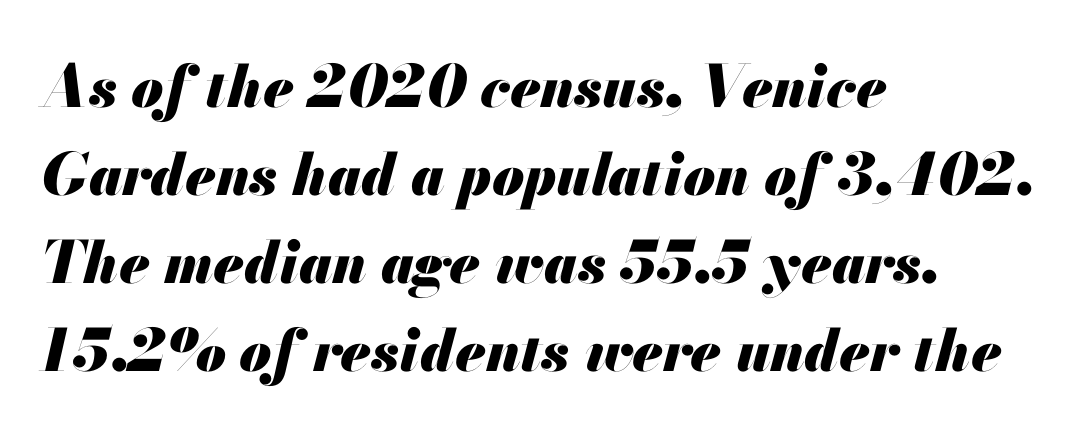
{"italic": "yes", "lean": "right", "slant_degrees": 13, "bold": "yes", "weight": "heavy", "width": "normal", "stroke_contrast": "medium", "x_height": "small", "monospaced": "no", "underline": "no", "align": "left", "line_spacing": "normal", "line_spacing_ratio": 1.52, "letter_spacing": "normal", "letter_spacing_em": 0.0, "glyph_px": 58}
